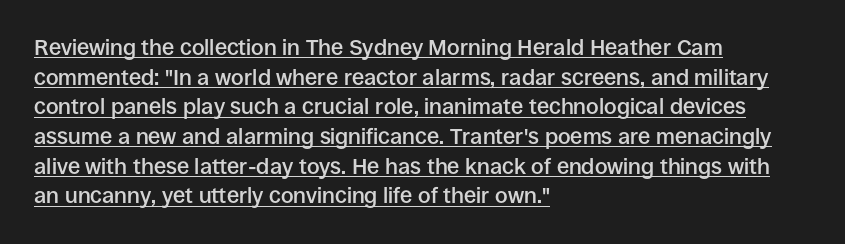
{"italic": "no", "bold": "semi", "underline": "yes", "align": "left", "line_spacing": "normal", "line_spacing_ratio": 1.35, "letter_spacing": "normal", "letter_spacing_em": 0.0, "glyph_px": 22}
